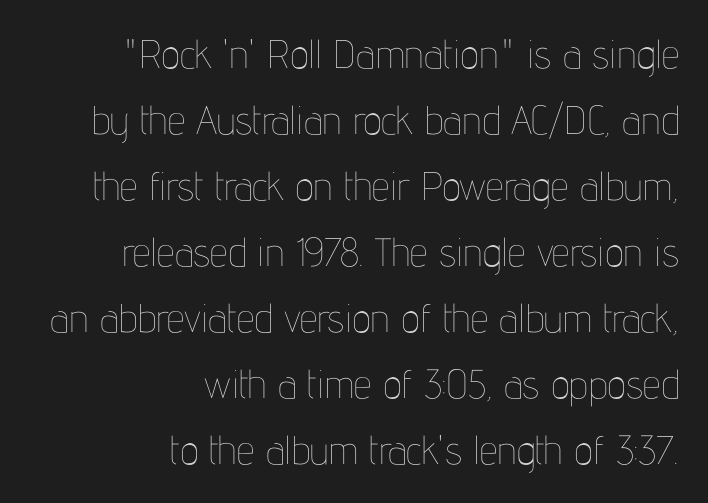
The rendering anchors every line to the right-hand side. Each new line begins a customary step beneath the previous one. No word sits above an underline. Looks like regular typesetting: each glyph gets only the width it needs. Posture: straight, roman, zero tilt. Compared with typical body copy, the letter spacing here is the same.
